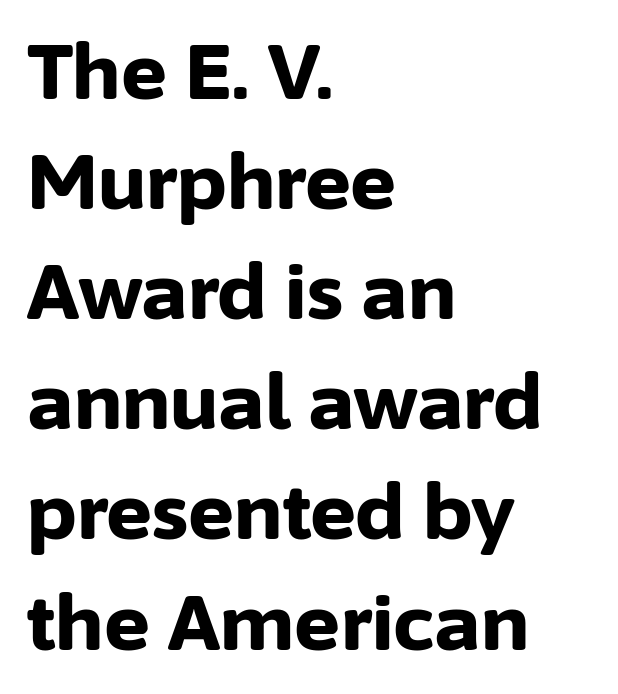
Q: Is the text bold? A: Yes.
Q: Is the text italic (slanted)? A: No, it is upright.
Q: Is the typeface a serif or a sans-serif typeface? A: Sans-serif.
Q: Is the text underlined? A: No.
Q: How is the paragraph aligned? A: Left-aligned.
Q: Is the spacing between letters normal or unusually wide? A: Normal.
Q: Is the spacing between lines tight, normal or loose? A: Normal.
Q: Width (condensed, normal, or wide)? A: Normal.
Q: Stroke contrast? A: Low.
Q: x-height? A: Medium.
Q: Monospaced? A: No.
